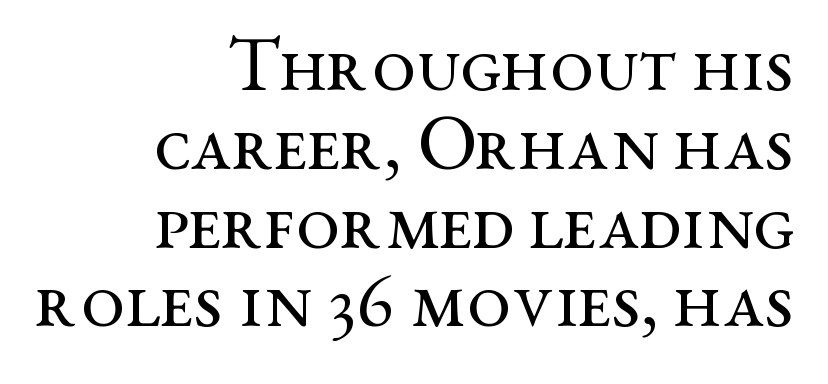
The image shows 78 px regular-weight, wide serif type, upright; set right-aligned, tight line spacing (1.01x), normal letter spacing, not underlined; medium stroke contrast and a medium x-height.
